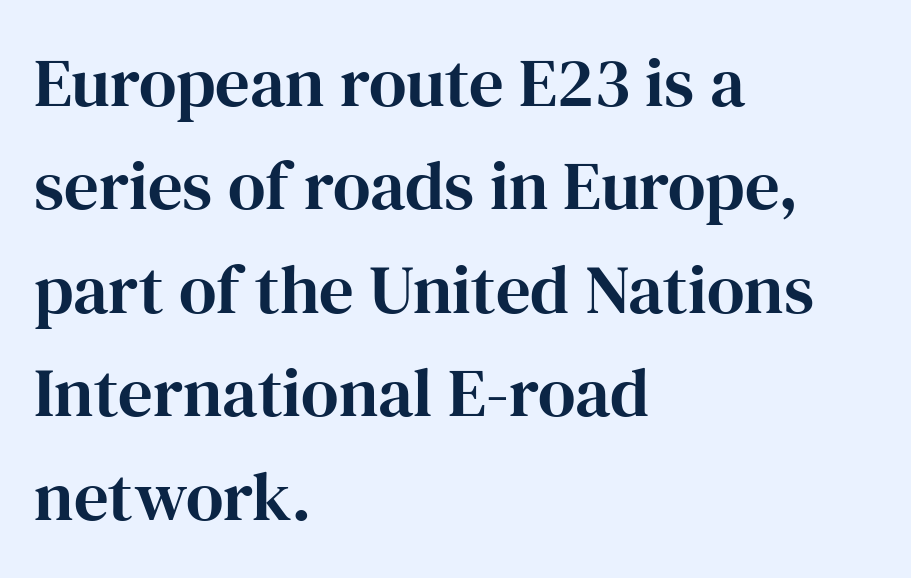
Q: Is the text italic (slanted)? A: No, it is upright.
Q: Is the typeface a serif or a sans-serif typeface? A: Serif.
Q: Is the text underlined? A: No.
Q: How is the paragraph aligned? A: Left-aligned.
Q: Is the spacing between letters normal or unusually wide? A: Normal.
Q: Is the spacing between lines tight, normal or loose? A: Normal.
Q: Width (condensed, normal, or wide)? A: Normal.
Q: Stroke contrast? A: High.
Q: x-height? A: Medium.
Q: Monospaced? A: No.
